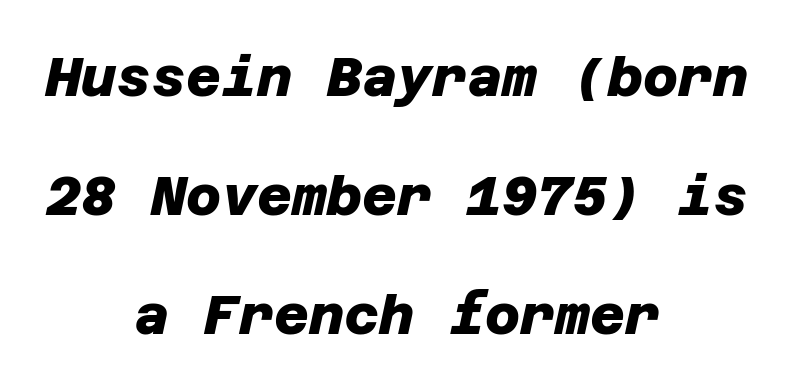
The space between consecutive lines is lavish. Each word holds together tightly as a unit, with standard inter-letter gaps. Descenders hang freely into open space. The face used here is a sans, in the tradition of grotesques and geometrics.
